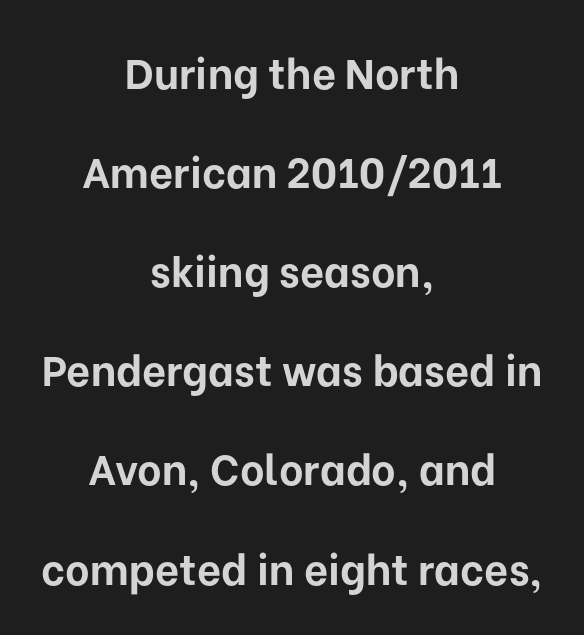
{"serif": "no", "italic": "no", "bold": "yes", "weight": "bold", "width": "normal", "stroke_contrast": "low", "x_height": "medium", "monospaced": "no", "underline": "no", "align": "center", "line_spacing": "loose", "line_spacing_ratio": 2.36, "letter_spacing": "normal", "letter_spacing_em": 0.0, "glyph_px": 42}
